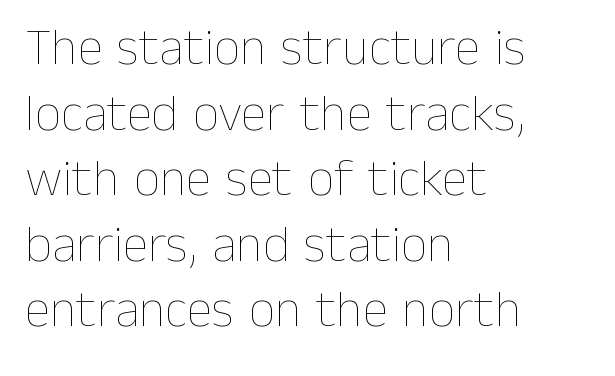
Q: Is the text bold? A: No.
Q: Is the text italic (slanted)? A: No, it is upright.
Q: Is the text underlined? A: No.
Q: How is the paragraph aligned? A: Left-aligned.
Q: Is the spacing between letters normal or unusually wide? A: Normal.
Q: Is the spacing between lines tight, normal or loose? A: Normal.
Q: Width (condensed, normal, or wide)? A: Normal.
Q: Stroke contrast? A: Low.
Q: x-height? A: Medium.
Q: Monospaced? A: No.
